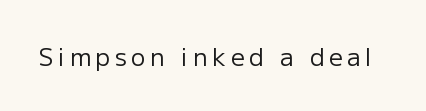
The image shows 24 px text type, upright; set unusually wide letter spacing (+0.2 em), not underlined.
